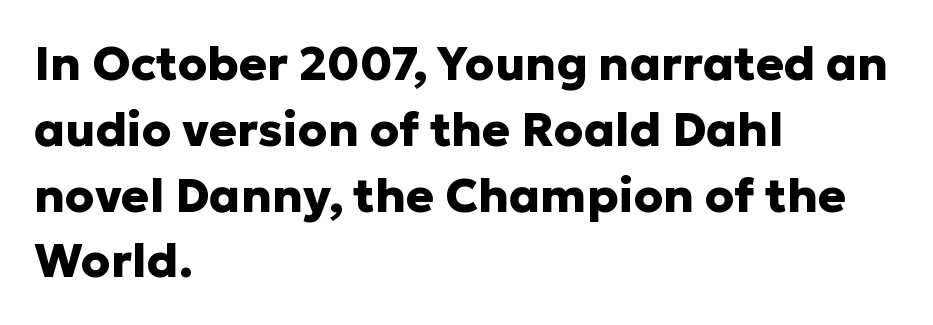
The image shows 47 px heavy sans-serif type, upright; set left-aligned, normal line spacing (1.4x), normal letter spacing, not underlined; low stroke contrast and a medium x-height.
